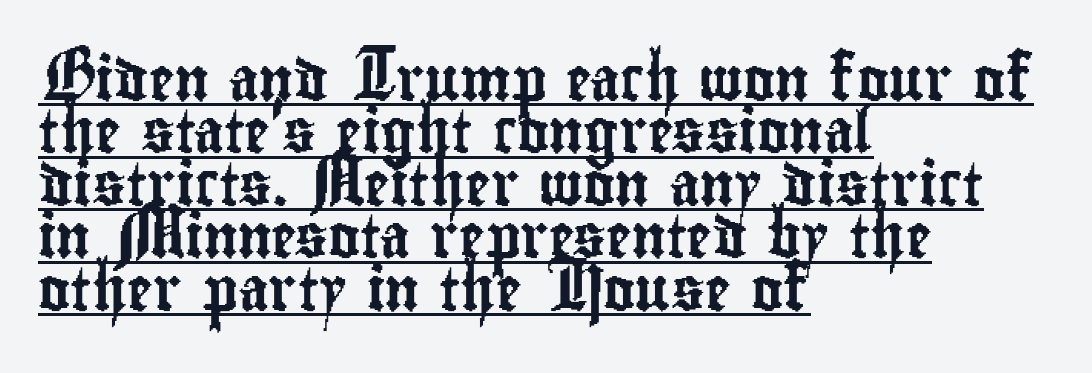
This sample is left-justified, so line endings fall wherever the words run out. This sample has the flowing, uneven cadence of proportional lettering. Nope, not italic — everything's standing straight. Spacing between characters is what you'd get straight out of the box. Has an underline been added? It has. Font category for this specimen: sans-serif.
